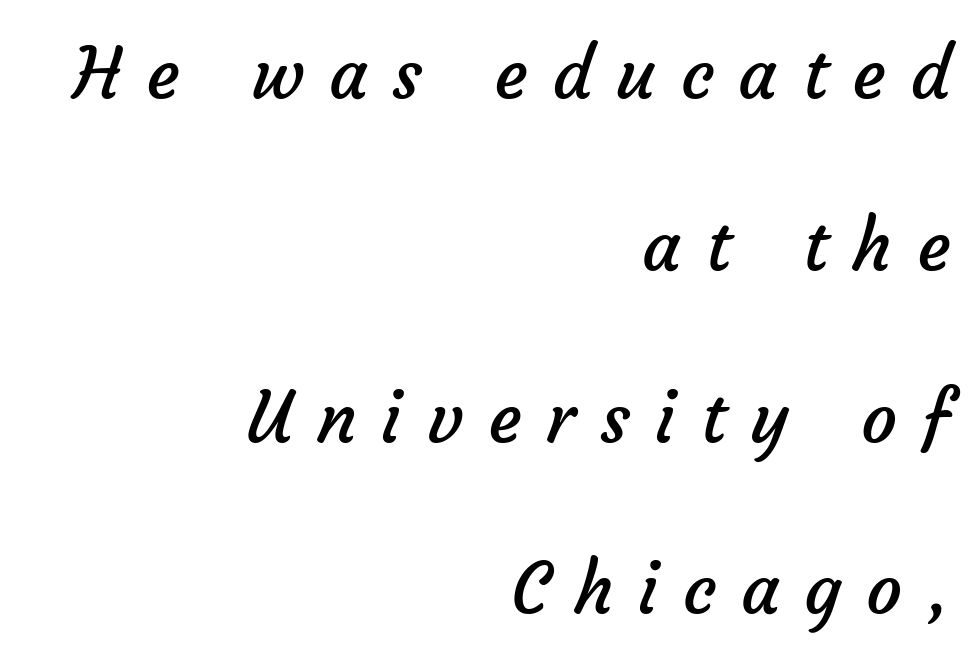
Type style note: lacks serifs. Each letter keeps its own natural width here, so spacing adapts to shape. Interline gaps are noticeably wide in this sample. Unmarked baselines from the first word to the last.
